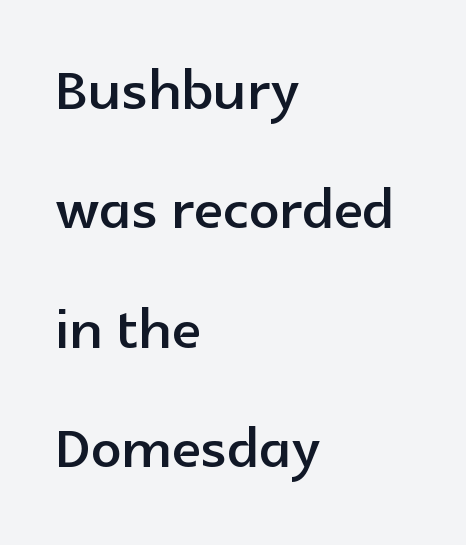
Q: Is the text italic (slanted)? A: No, it is upright.
Q: Is the typeface a serif or a sans-serif typeface? A: Sans-serif.
Q: Is the text underlined? A: No.
Q: How is the paragraph aligned? A: Left-aligned.
Q: Is the spacing between letters normal or unusually wide? A: Normal.
Q: Is the spacing between lines tight, normal or loose? A: Normal.
Q: Width (condensed, normal, or wide)? A: Normal.
Q: x-height? A: Medium.
Q: Monospaced? A: No.
